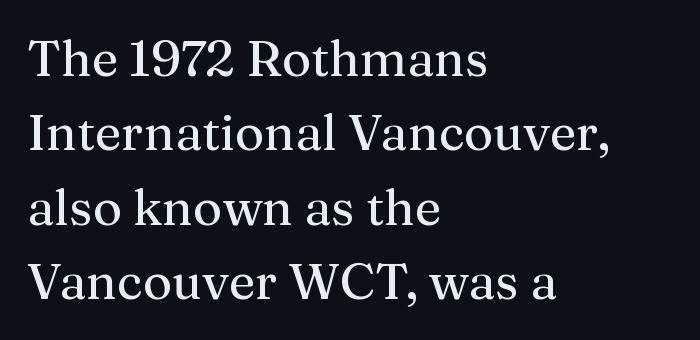
Q: Is the text italic (slanted)? A: No, it is upright.
Q: Is the typeface a serif or a sans-serif typeface? A: Serif.
Q: Is the text underlined? A: No.
Q: How is the paragraph aligned? A: Left-aligned.
Q: Is the spacing between letters normal or unusually wide? A: Normal.
Q: Is the spacing between lines tight, normal or loose? A: Normal.
Q: Width (condensed, normal, or wide)? A: Normal.
Q: Stroke contrast? A: Medium.
Q: x-height? A: Medium.
Q: Monospaced? A: No.
